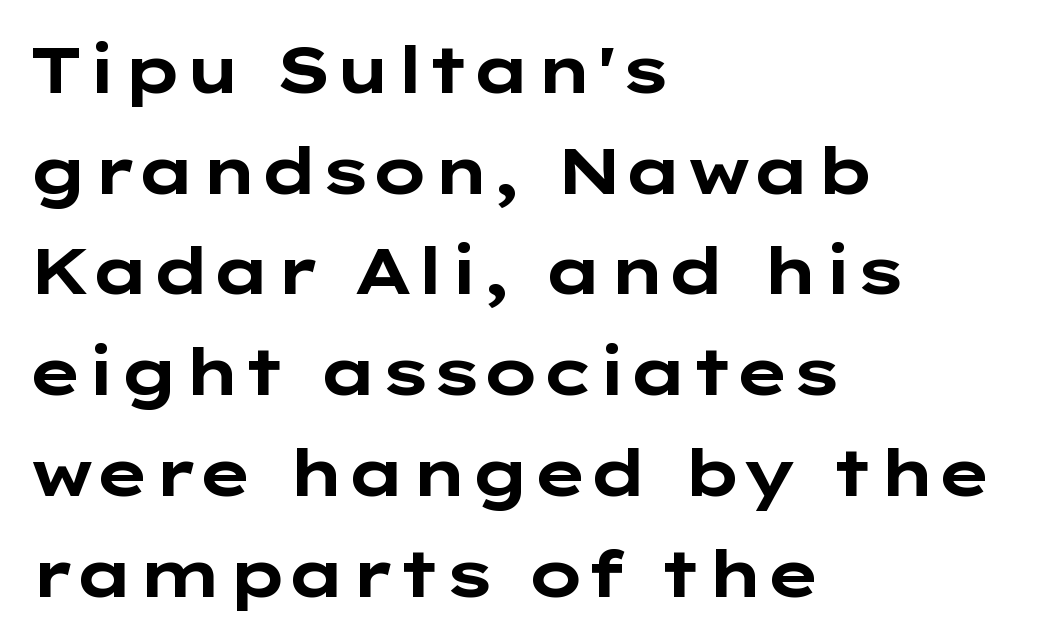
The image shows 65 px bold, wide sans-serif type, upright; set left-aligned, normal line spacing (1.55x), normal letter spacing, not underlined; low stroke contrast and a medium x-height.
